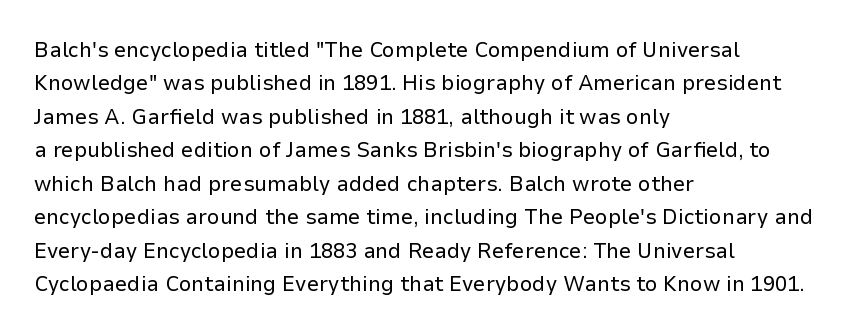
{"italic": "no", "bold": "no", "underline": "no", "align": "left", "line_spacing": "normal", "line_spacing_ratio": 1.52, "letter_spacing": "normal", "letter_spacing_em": 0.0, "glyph_px": 22}
